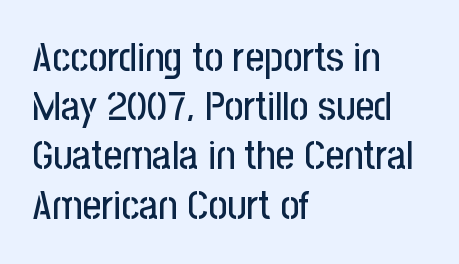
The image shows 41 px condensed sans-serif type, upright; set left-aligned, line spacing 1.2x, normal letter spacing, not underlined; low stroke contrast and a medium x-height.
